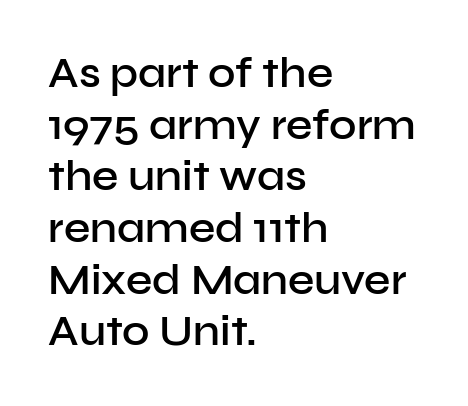
{"serif": "no", "italic": "no", "bold": "semi", "weight": "semibold", "width": "normal", "stroke_contrast": "low", "x_height": "medium", "monospaced": "no", "underline": "no", "align": "left", "line_spacing_ratio": 1.23, "letter_spacing": "normal", "letter_spacing_em": 0.0, "glyph_px": 42}
